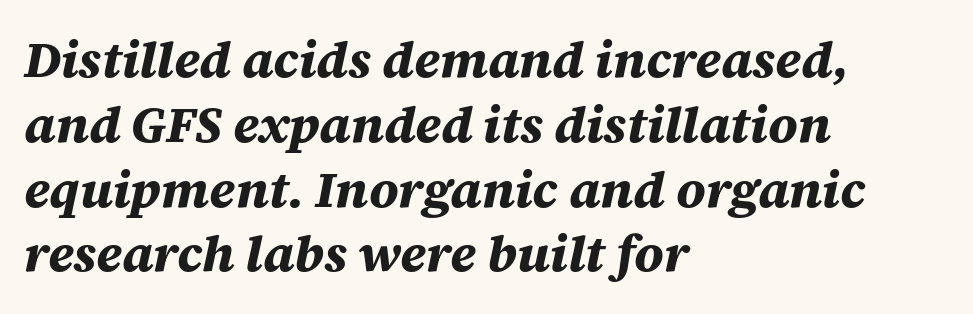
Is there much room between lines? A standard amount, neither cramped nor airy. This sample uses an oblique cut, with every glyph tilted off the vertical. As a designer I'd log this as weight 700, bold. Honestly, the letter spacing is just normal — you wouldn't notice it. Visually the block forms a straight wall on the left and a jagged coastline on the right.
